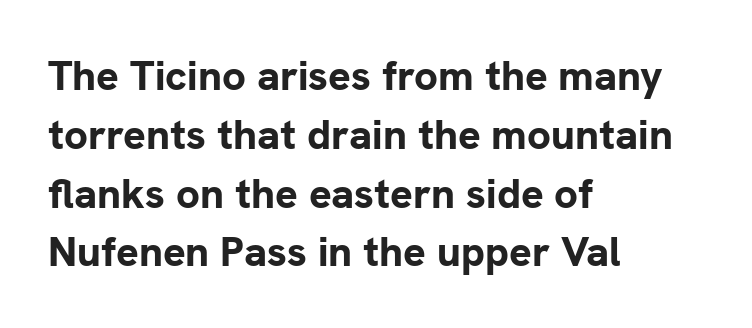
{"serif": "no", "italic": "no", "bold": "yes", "weight": "bold", "width": "normal", "stroke_contrast": "low", "x_height": "medium", "monospaced": "no", "underline": "no", "align": "left", "line_spacing": "normal", "line_spacing_ratio": 1.4, "letter_spacing": "normal", "letter_spacing_em": 0.0, "glyph_px": 42}
